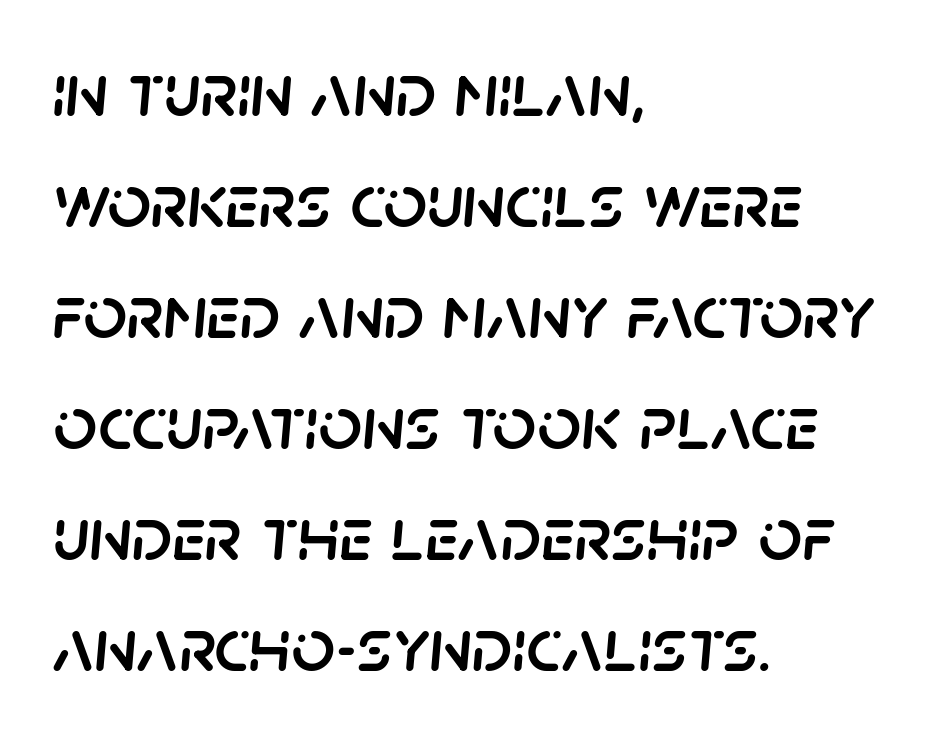
The image shows 76 px text type, italic (leaning right); set left-aligned, normal line spacing (1.46x), normal letter spacing, not underlined; low stroke contrast and a large x-height.
